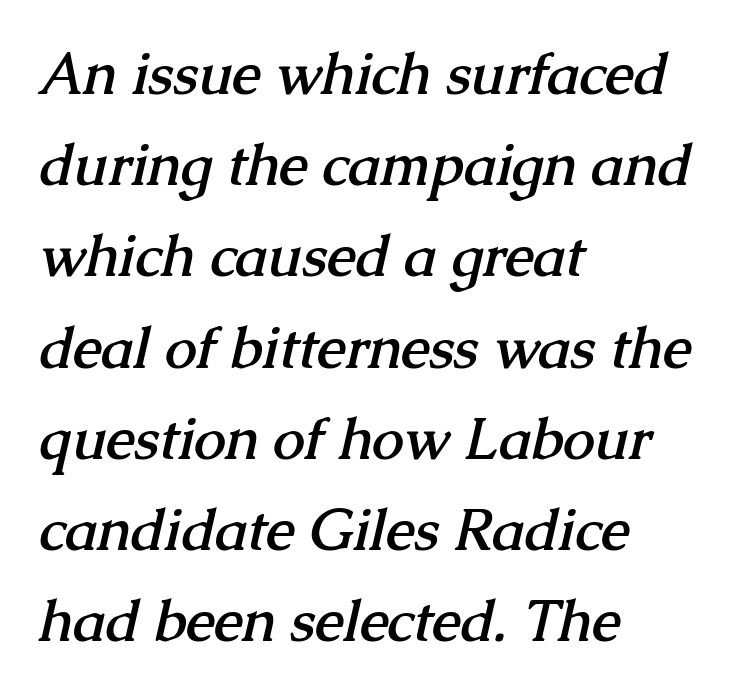
Q: Is the text bold? A: Yes.
Q: Is the typeface a serif or a sans-serif typeface? A: Serif.
Q: Is the text underlined? A: No.
Q: How is the paragraph aligned? A: Left-aligned.
Q: Is the spacing between letters normal or unusually wide? A: Normal.
Q: Is the spacing between lines tight, normal or loose? A: Normal.
Q: Width (condensed, normal, or wide)? A: Normal.
Q: Stroke contrast? A: Medium.
Q: x-height? A: Medium.
Q: Monospaced? A: No.
